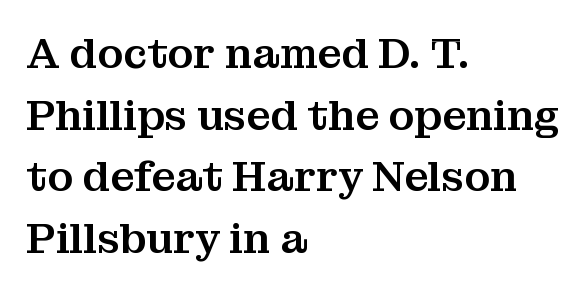
Q: Is the text italic (slanted)? A: No, it is upright.
Q: Is the typeface a serif or a sans-serif typeface? A: Serif.
Q: Is the text underlined? A: No.
Q: How is the paragraph aligned? A: Left-aligned.
Q: Is the spacing between letters normal or unusually wide? A: Normal.
Q: Is the spacing between lines tight, normal or loose? A: Normal.
Q: Width (condensed, normal, or wide)? A: Normal.
Q: Stroke contrast? A: Medium.
Q: x-height? A: Medium.
Q: Monospaced? A: No.
